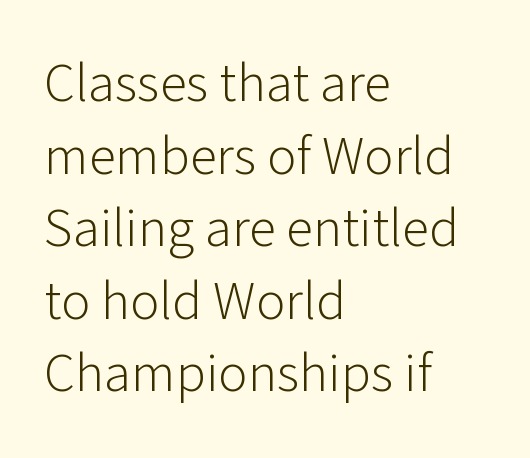
{"serif": "no", "italic": "no", "bold": "no", "weight": "light", "width": "normal", "stroke_contrast": "low", "x_height": "medium", "monospaced": "no", "underline": "no", "align": "left", "line_spacing": "normal", "line_spacing_ratio": 1.32, "letter_spacing": "normal", "letter_spacing_em": 0.0, "glyph_px": 55}
